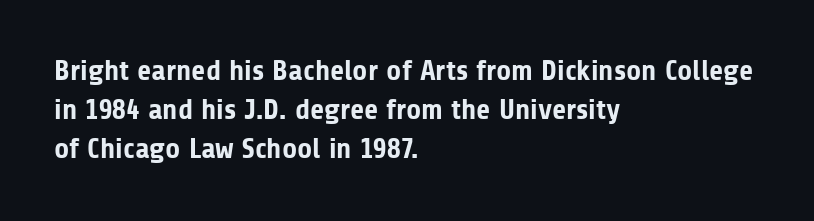
Q: Is the text bold? A: Yes.
Q: Is the text italic (slanted)? A: No, it is upright.
Q: Is the typeface a serif or a sans-serif typeface? A: Sans-serif.
Q: Is the text underlined? A: No.
Q: How is the paragraph aligned? A: Left-aligned.
Q: Is the spacing between letters normal or unusually wide? A: Normal.
Q: Is the spacing between lines tight, normal or loose? A: Normal.
Q: Width (condensed, normal, or wide)? A: Normal.
Q: Stroke contrast? A: Low.
Q: x-height? A: Medium.
Q: Monospaced? A: No.
